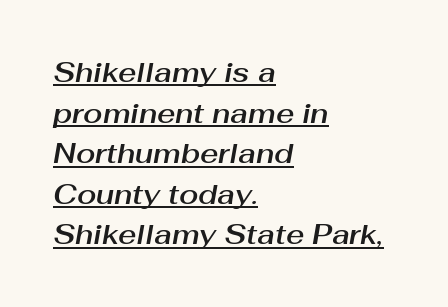
Q: Is the text italic (slanted)? A: Yes, it leans right by about 10 degrees.
Q: Is the text underlined? A: Yes.
Q: How is the paragraph aligned? A: Left-aligned.
Q: Is the spacing between letters normal or unusually wide? A: Normal.
Q: Is the spacing between lines tight, normal or loose? A: Normal.
Q: Width (condensed, normal, or wide)? A: Normal.
Q: Stroke contrast? A: Medium.
Q: x-height? A: Medium.
Q: Monospaced? A: No.
